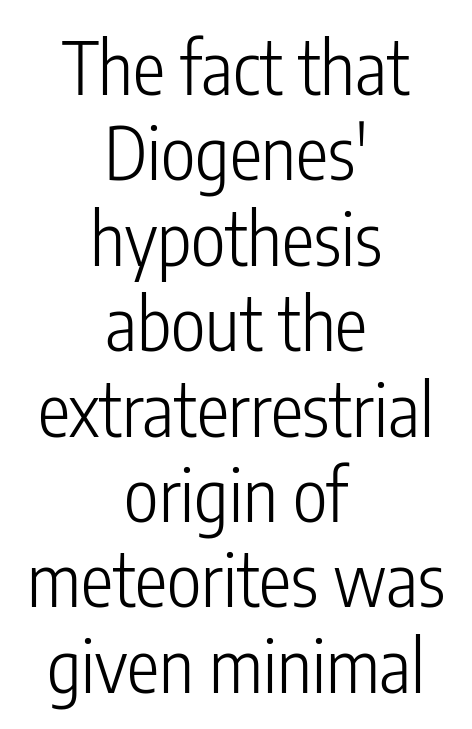
{"serif": "no", "italic": "no", "bold": "no", "weight": "light", "width": "condensed", "stroke_contrast": "low", "x_height": "medium", "monospaced": "no", "underline": "no", "align": "center", "line_spacing_ratio": 1.17, "letter_spacing": "normal", "letter_spacing_em": 0.0, "glyph_px": 73}
